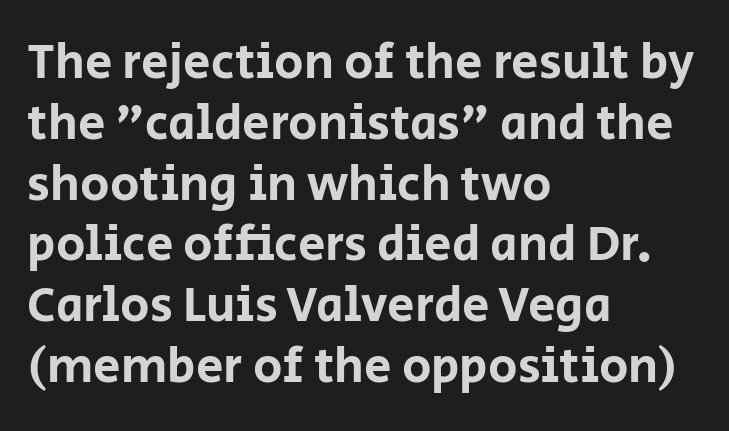
The image shows 49 px sans-serif type, upright; set left-aligned, line spacing 1.24x, normal letter spacing, not underlined; low stroke contrast and a large x-height.
